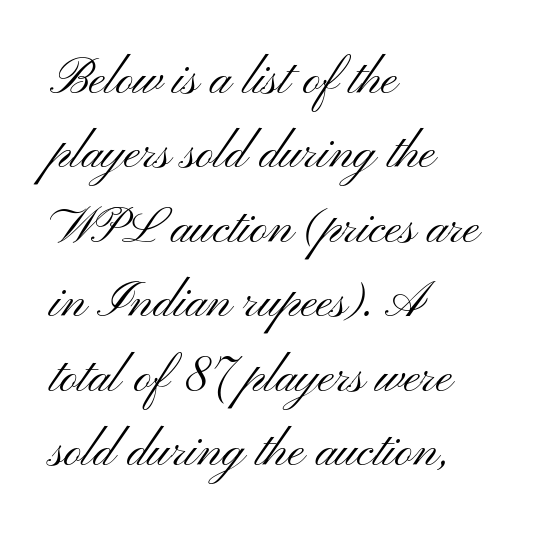
Unmarked baselines from the first word to the last. The characters display no serif detailing; their extremities are plain. Each line starts at the same left margin while the right side varies. Weight: in the light-to-regular range. Line spacing here is normal.
